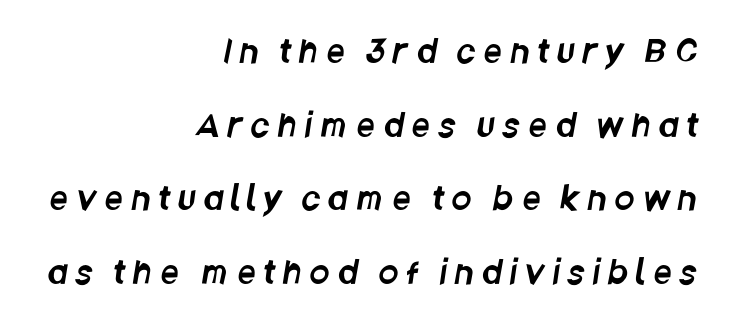
These lines stand farther apart than default settings would place them. A typesetter would label this face a sans. Tracking here is generous; glyphs stand well apart from one another. These lines are set flush right with a ragged left edge. Note the varied advance widths — an 'i' is clearly narrower than an 'm'. The area under the type is left untouched.
